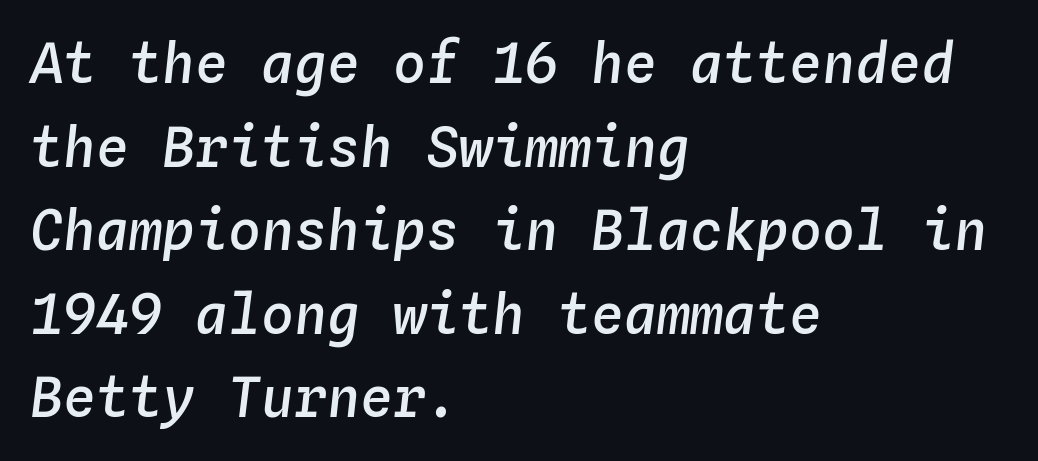
How are the letters spaced? Ordinarily, with no added tracking. Fixed-width glyphs throughout — classic coding-font behaviour. Quick note: underline off. This sample uses an oblique cut, with every glyph tilted off the vertical. One-word summary of the alignment: left.
